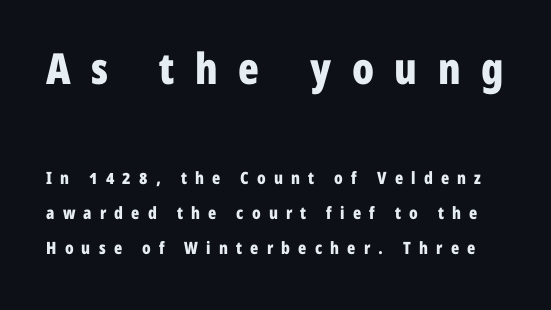
The block sitting higher on the canvas is the one with enlarged characters. Rule under the text: the space is simply empty. The lettering holds an erect, upright posture throughout. The line-height multiplier appears high, well above default. Is this a fixed-width face? No — the glyphs have proportional, varying widths. The passage shown is emphatically bold.
